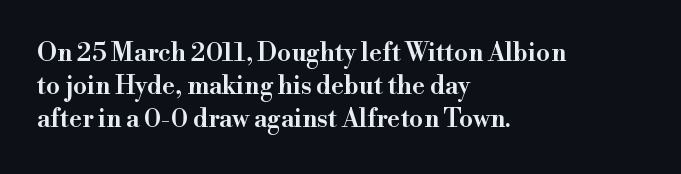
Q: Is the text bold? A: Semi-bold.
Q: Is the text italic (slanted)? A: No, it is upright.
Q: Is the text underlined? A: No.
Q: How is the paragraph aligned? A: Left-aligned.
Q: Is the spacing between letters normal or unusually wide? A: Normal.
Q: Is the spacing between lines tight, normal or loose? A: Normal.
